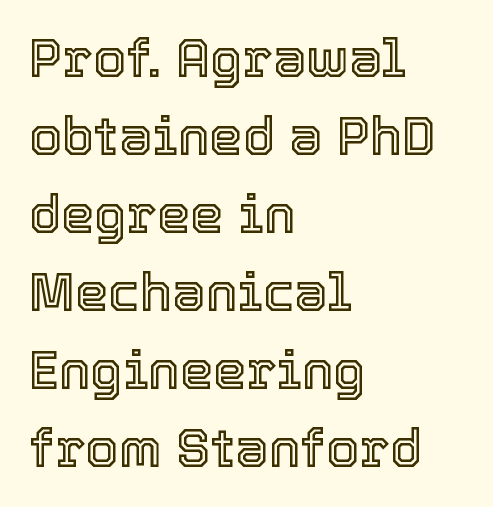
Q: Is the text italic (slanted)? A: No, it is upright.
Q: Is the text underlined? A: No.
Q: How is the paragraph aligned? A: Left-aligned.
Q: Is the spacing between letters normal or unusually wide? A: Normal.
Q: Is the spacing between lines tight, normal or loose? A: Normal.
Q: Width (condensed, normal, or wide)? A: Normal.
Q: x-height? A: Medium.
Q: Monospaced? A: No.
